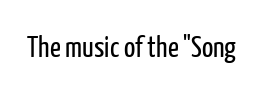
{"serif": "no", "italic": "no", "bold": "no", "weight": "regular", "width": "condensed", "stroke_contrast": "low", "x_height": "medium", "monospaced": "no", "underline": "no", "letter_spacing": "normal", "letter_spacing_em": 0.0, "glyph_px": 30}
